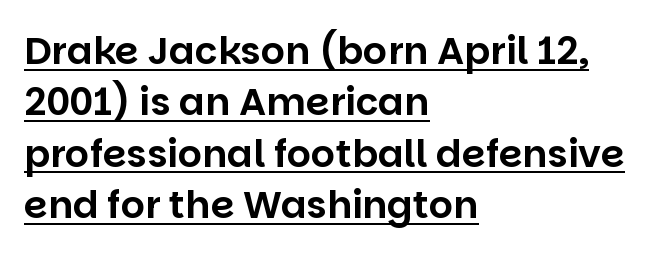
{"serif": "no", "italic": "no", "width": "normal", "stroke_contrast": "low", "x_height": "large", "monospaced": "no", "underline": "yes", "align": "left", "line_spacing": "normal", "line_spacing_ratio": 1.35, "letter_spacing": "normal", "letter_spacing_em": 0.0, "glyph_px": 38}
